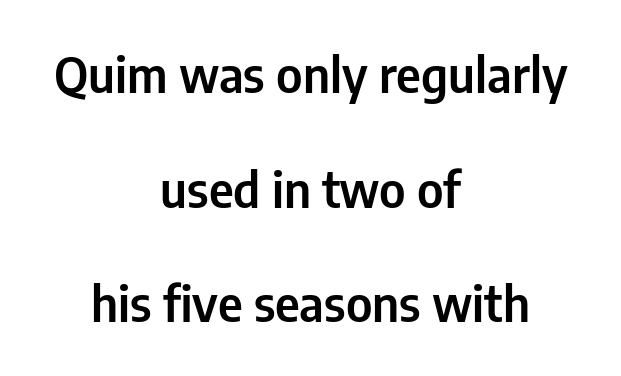
Posture: vertical. The rendering positions every line midway between the sides. Standard letterfit; no display-style spreading of the glyphs. Nothing sits at the stroke ends, so this counts as sans-serif. Reading down the column, the eye jumps a long way to each next line. The rendering uses natural spacing where letterforms have individual widths.
